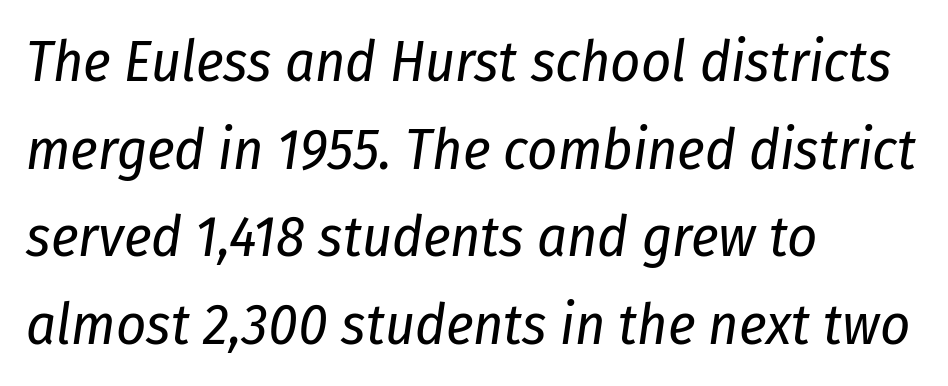
The image shows 58 px regular-weight, condensed type, italic (leaning right); set left-aligned, normal line spacing (1.51x), normal letter spacing, not underlined; low stroke contrast and a medium x-height.
